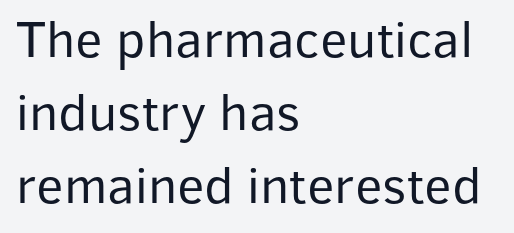
Nothing sits at the stroke ends, so this counts as sans-serif. This is the regular roman posture of the typeface. The horizontal fit of the characters is conventional and even. Weight: not bold — regular or lighter. Varying glyph widths throughout — classic text-font behaviour.
